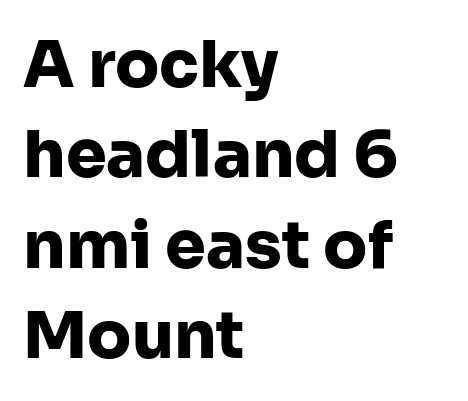
Is the type bold? Yes — the strokes are clearly thick and heavy. The specimen omits any rule beneath the text block's lines. Nope, not italic — everything's standing straight. Look at the tracking — it's just the regular setting, nothing added. A typesetter would call this proportional, since set widths differ per character. Casual observation: everything's shoved over to the left.
